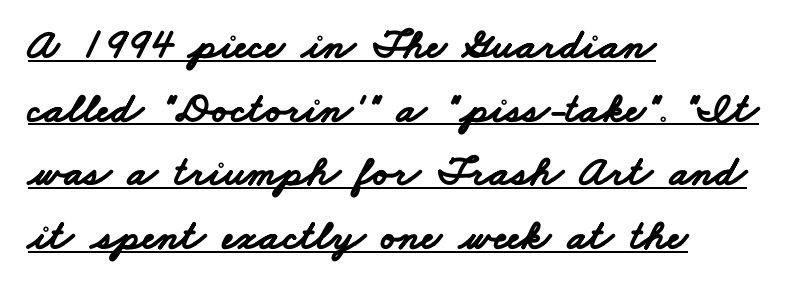
The image shows 43 px bold, wide sans-serif type; set left-aligned, normal line spacing (1.48x), normal letter spacing, underlined; low stroke contrast and a small x-height.
